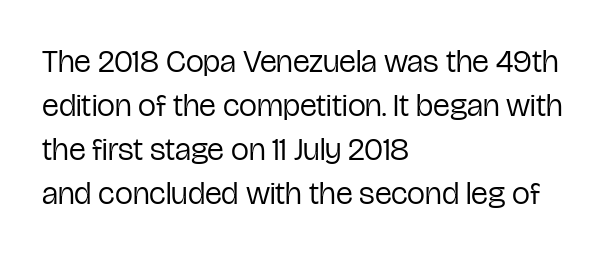
The image shows 32 px regular-weight, condensed sans-serif type, upright; set left-aligned, normal line spacing (1.37x), normal letter spacing, not underlined; low stroke contrast and a medium x-height.
